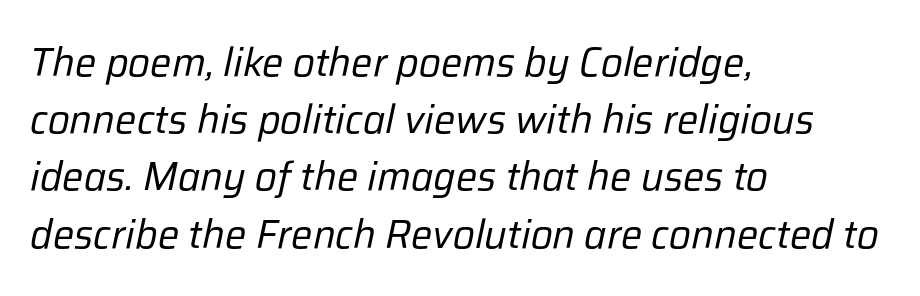
The passage shown stacks its lines at a standard gap. You could call the tracking neutral — neither tight nor loose. Slanted lettering throughout. A typesetter would call this proportional, since set widths differ per character. The baseline area is clear. Teacher's note: observe the even left margin — that is flush-left alignment.
